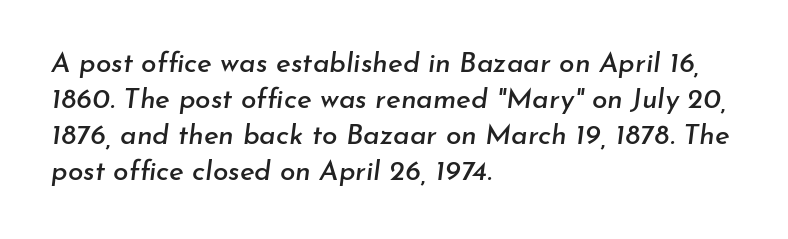
The image shows 28 px text type, italic (leaning right); set left-aligned, normal line spacing (1.29x), normal letter spacing, not underlined; low stroke contrast and a small x-height.
